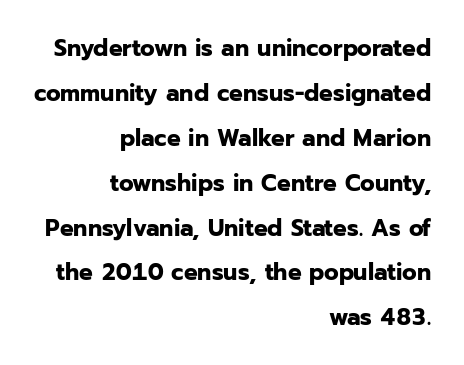
Q: Is the text bold? A: Yes.
Q: Is the text italic (slanted)? A: No, it is upright.
Q: Is the text underlined? A: No.
Q: How is the paragraph aligned? A: Right-aligned.
Q: Is the spacing between letters normal or unusually wide? A: Normal.
